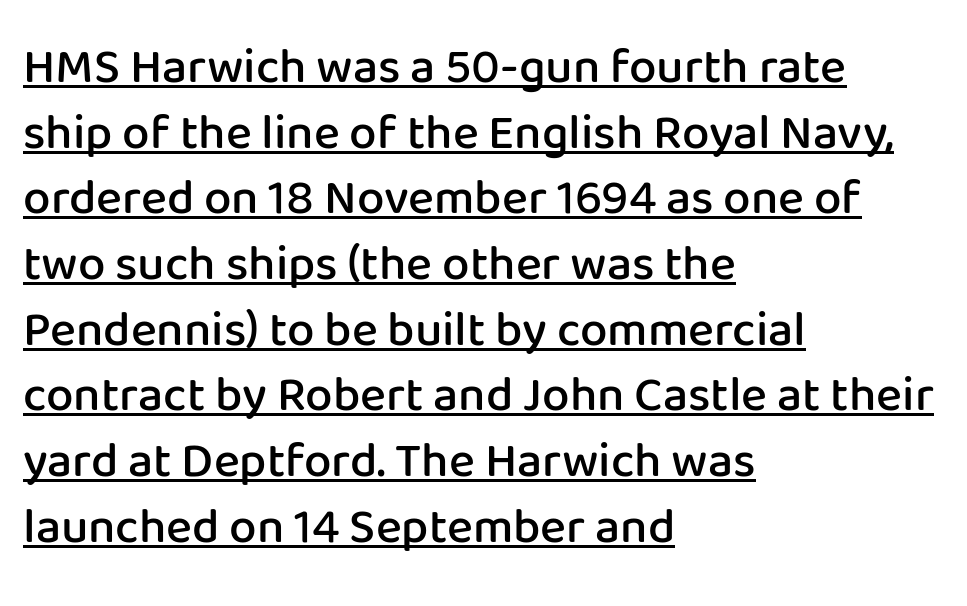
{"serif": "no", "italic": "no", "bold": "semi", "weight": "semibold", "width": "normal", "stroke_contrast": "low", "x_height": "medium", "monospaced": "no", "underline": "yes", "align": "left", "line_spacing": "normal", "line_spacing_ratio": 1.34, "letter_spacing": "normal", "letter_spacing_em": 0.0, "glyph_px": 49}
